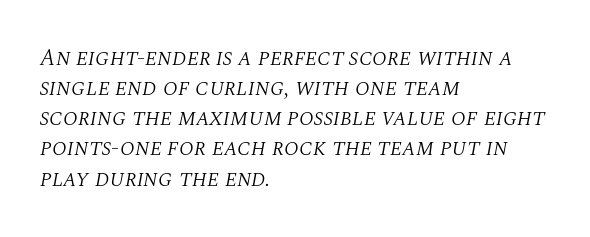
Q: Is the text bold? A: No.
Q: Is the text italic (slanted)? A: Yes, it leans right by about 10 degrees.
Q: Is the text underlined? A: No.
Q: How is the paragraph aligned? A: Left-aligned.
Q: Is the spacing between letters normal or unusually wide? A: Normal.
Q: Is the spacing between lines tight, normal or loose? A: Normal.
